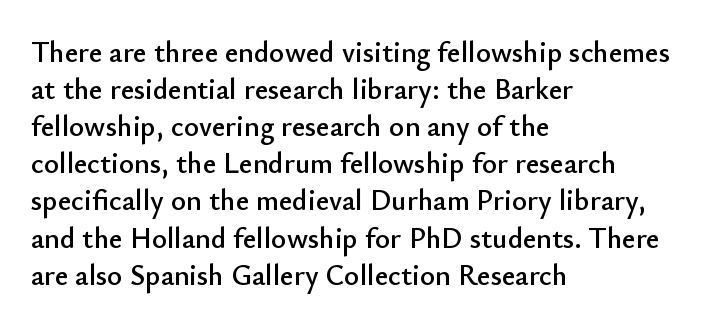
{"serif": "no", "italic": "no", "width": "normal", "stroke_contrast": "low", "x_height": "small", "monospaced": "no", "underline": "no", "align": "left", "line_spacing": "normal", "line_spacing_ratio": 1.28, "letter_spacing": "normal", "letter_spacing_em": 0.0, "glyph_px": 29}
